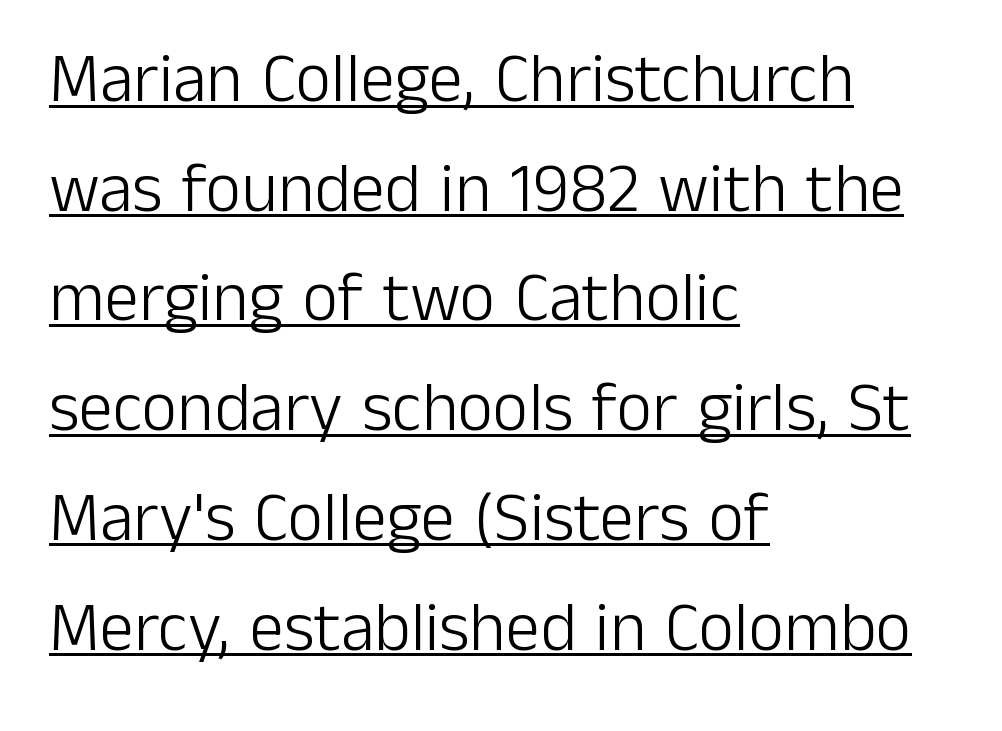
Tracking value appears to be zero — textbook default spacing. Font category for this specimen: sans-serif. Every stem runs plumb, perpendicular to the baseline. The leading is moderate, giving the passage an even texture. Do the characters align in a grid? No, the font is proportional. The weight tops out at a normal text grade.
